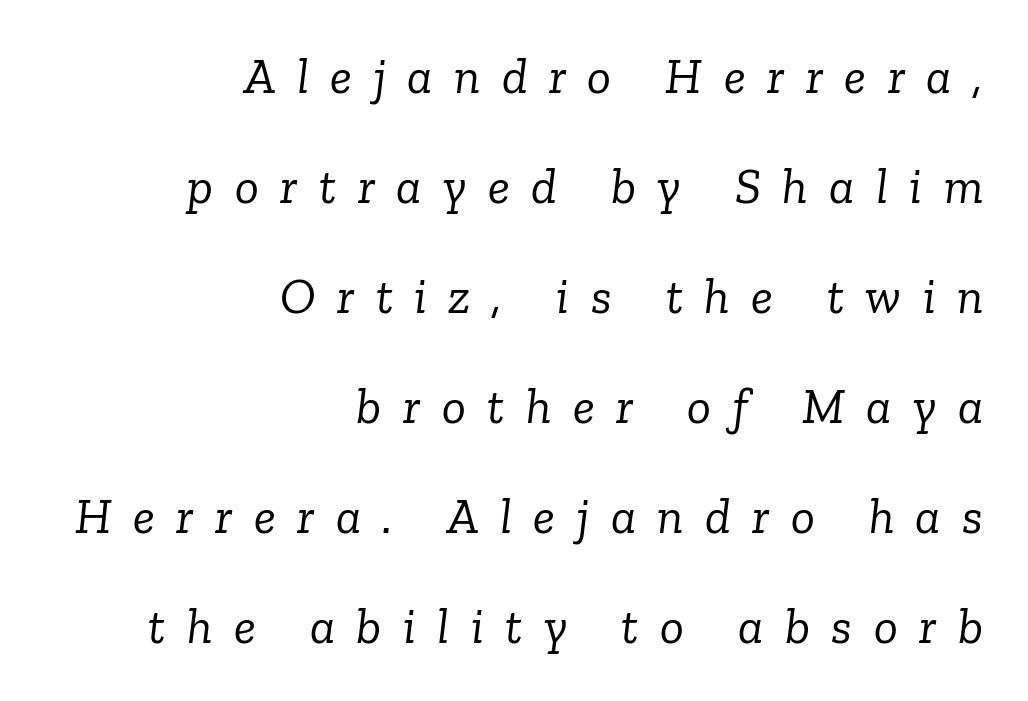
Q: Is the text bold? A: No.
Q: Is the text italic (slanted)? A: Yes, it leans right by about 6 degrees.
Q: Is the typeface a serif or a sans-serif typeface? A: Serif.
Q: Is the text underlined? A: No.
Q: How is the paragraph aligned? A: Right-aligned.
Q: Is the spacing between letters normal or unusually wide? A: Unusually wide.
Q: Is the spacing between lines tight, normal or loose? A: Loose.
Q: Width (condensed, normal, or wide)? A: Normal.
Q: Stroke contrast? A: Low.
Q: x-height? A: Medium.
Q: Monospaced? A: No.
